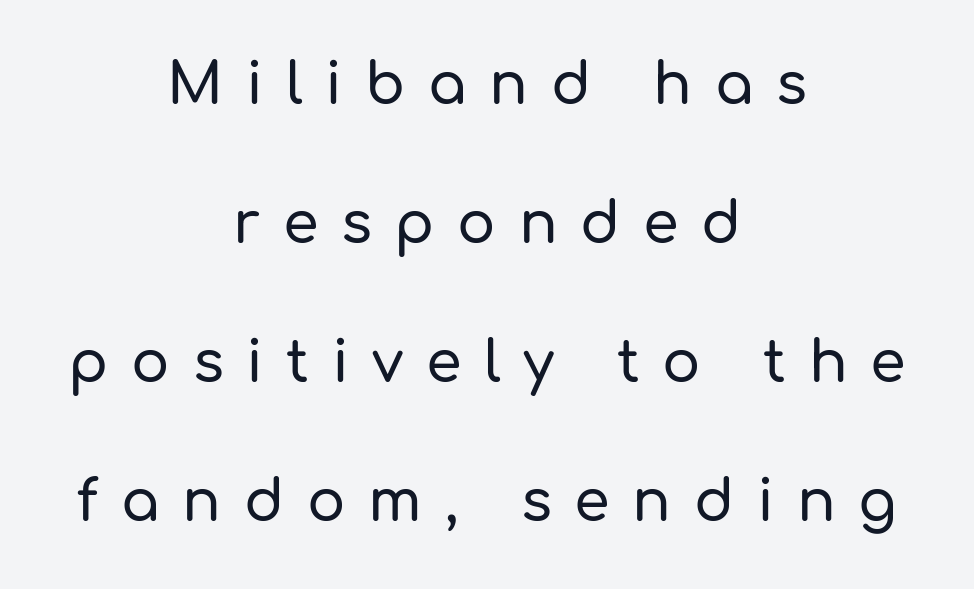
Inter-character spacing is expanded well beyond the font's built-in metrics. The passage shown is typeset with a sans-serif family. You could not count columns in this text — the font is proportionally spaced. The vertical gap from one line to the next is large. Neither beginnings nor endings align; midpoints do.
